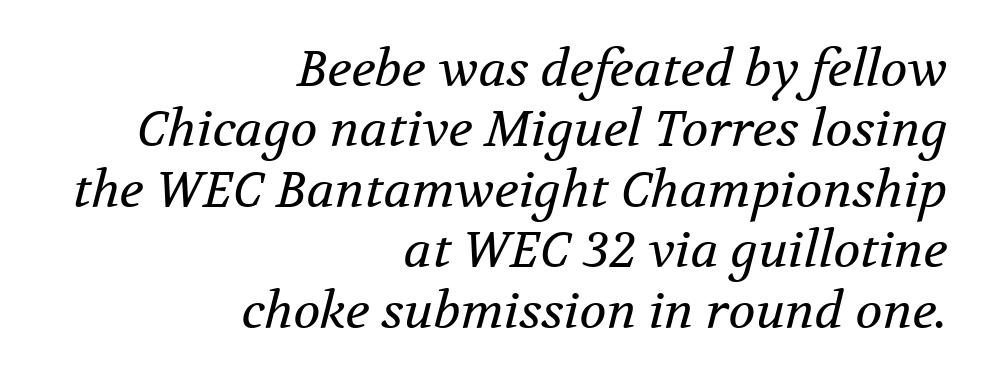
Q: Is the text bold? A: No.
Q: Is the text italic (slanted)? A: Yes, it leans right by about 12 degrees.
Q: Is the typeface a serif or a sans-serif typeface? A: Serif.
Q: Is the text underlined? A: No.
Q: How is the paragraph aligned? A: Right-aligned.
Q: Is the spacing between letters normal or unusually wide? A: Normal.
Q: Width (condensed, normal, or wide)? A: Normal.
Q: Stroke contrast? A: Medium.
Q: x-height? A: Medium.
Q: Monospaced? A: No.
